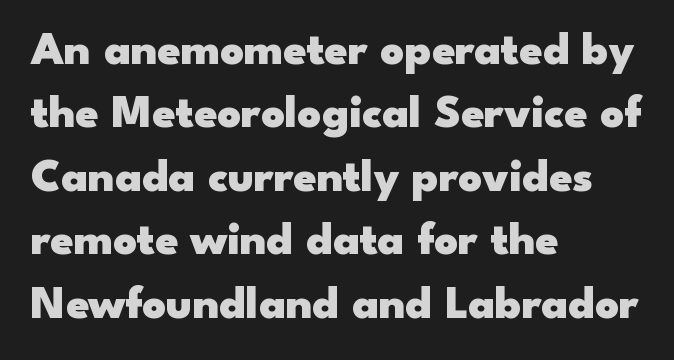
The image shows 46 px heavy, wide sans-serif type, upright; set left-aligned, normal line spacing (1.38x), normal letter spacing, not underlined; low stroke contrast and a small x-height.
